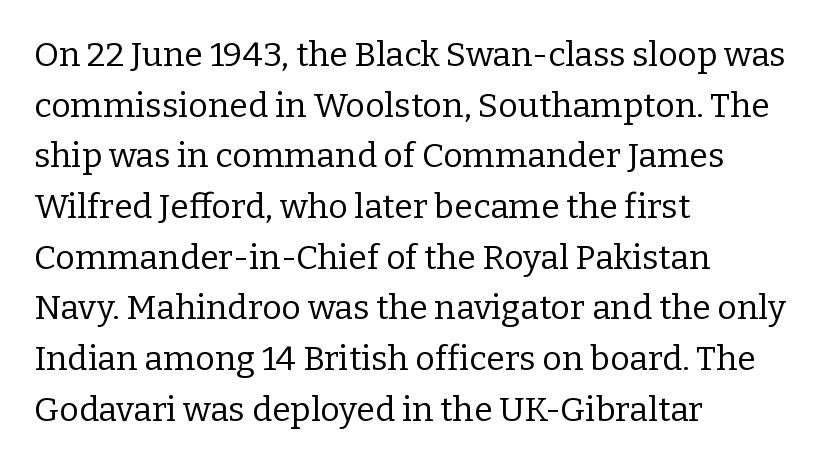
The image shows 34 px regular-weight serif type, upright; set left-aligned, normal line spacing (1.49x), normal letter spacing, not underlined; low stroke contrast and a medium x-height.
